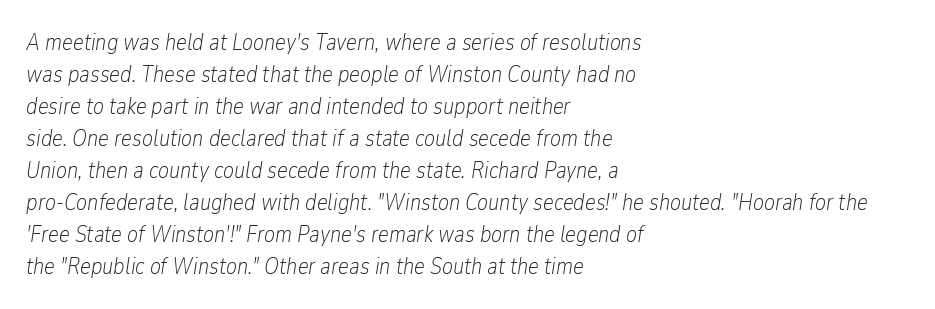
The line texture is even and compact thanks to regular tracking. This sample uses an oblique cut, with every glyph tilted off the vertical. Every row of glyphs begins at an identical x-position on the left. The space beneath each line is pristine and unruled. Rows of type keep a routine distance in the vertical direction.
